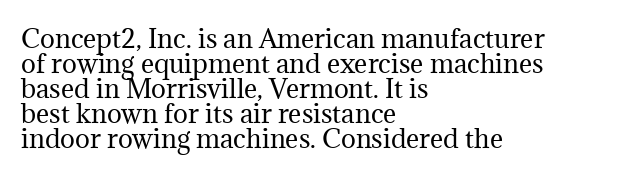
Which margin do the lines hug? The left one — the right edge is uneven. The letters stand straight up with perfectly vertical stems. Bold? No — there's no thickening of the strokes. The letterforms sit shoulder to shoulder at normal distance. Leading is clearly below the norm, producing a dense column. This rendering features lettering with no underline.
